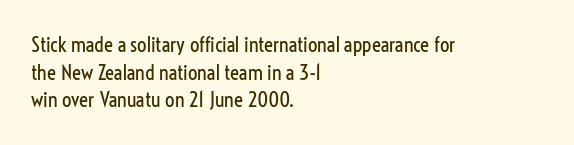
{"italic": "no", "bold": "no", "underline": "no", "align": "left", "line_spacing": "normal", "line_spacing_ratio": 1.32, "letter_spacing": "normal", "letter_spacing_em": 0.0, "glyph_px": 21}
